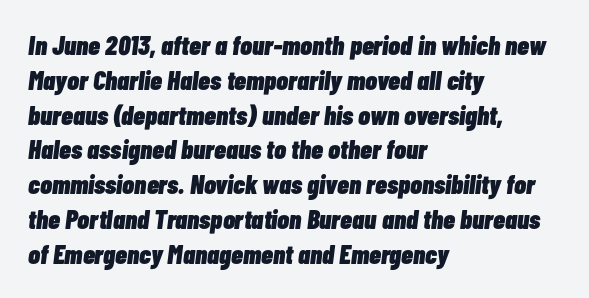
The characters look thick and weighty, a clear bold. Is the letter spacing exaggerated? No — it looks like the ordinary default. One glance says typical: line gaps are just what's usual. The rag falls on the right side of this text block. The string is rendered with underlining switched off.
